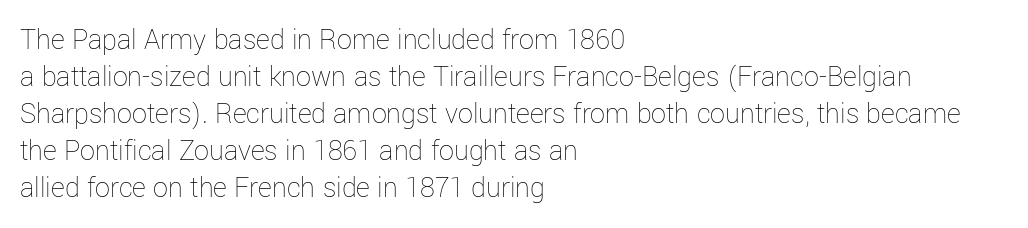
{"italic": "no", "bold": "no", "weight": "thin", "width": "normal", "stroke_contrast": "low", "x_height": "medium", "monospaced": "no", "underline": "no", "align": "left", "line_spacing_ratio": 1.23, "letter_spacing": "normal", "letter_spacing_em": 0.0, "glyph_px": 30}
